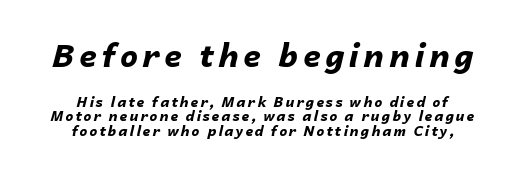
The image shows 32 px bold type, italic (leaning right); set centered, tight line spacing (1.04x), not underlined; the first (top) block is 2.29x larger; low stroke contrast and a medium x-height.
